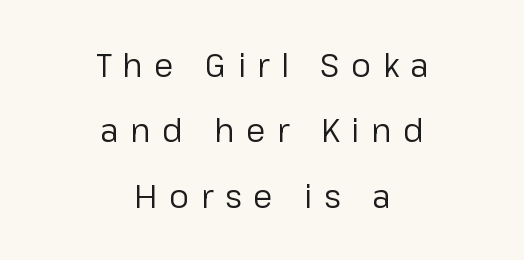
The image shows 32 px regular-weight sans-serif type, upright; set centered, loose line spacing (2.04x), unusually wide letter spacing (+0.36 em), not underlined; low stroke contrast and a medium x-height.
